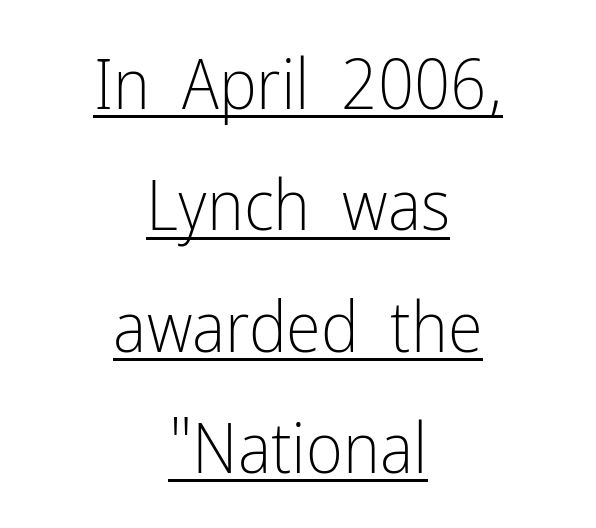
The image shows 71 px light, condensed sans-serif type, upright; set centered, line spacing 1.71x, normal letter spacing, underlined; low stroke contrast and a medium x-height.
